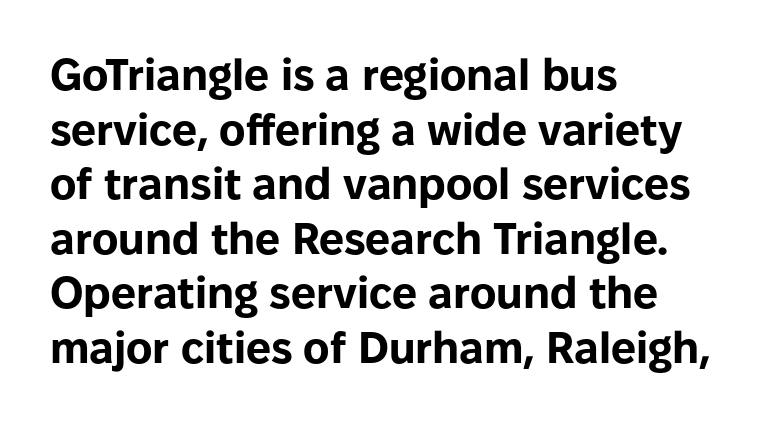
Q: Is the text bold? A: Yes.
Q: Is the text italic (slanted)? A: No, it is upright.
Q: Is the typeface a serif or a sans-serif typeface? A: Sans-serif.
Q: Is the text underlined? A: No.
Q: How is the paragraph aligned? A: Left-aligned.
Q: Is the spacing between letters normal or unusually wide? A: Normal.
Q: Width (condensed, normal, or wide)? A: Normal.
Q: Stroke contrast? A: Low.
Q: x-height? A: Medium.
Q: Monospaced? A: No.
